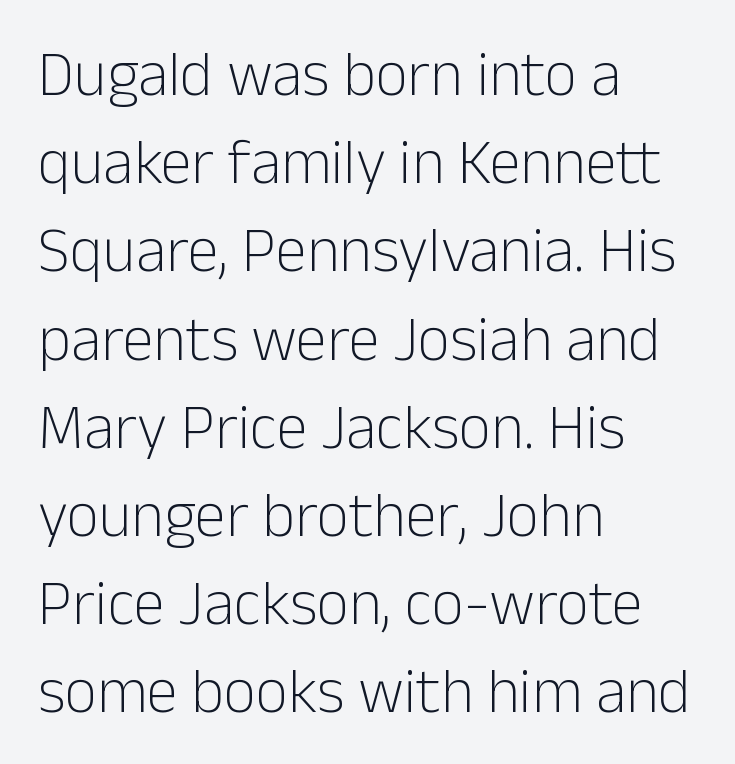
This sample keeps an unexceptional amount of space between lines. You can tell it's not italic because the verticals are truly vertical. The lines in this sample share a left origin and differ only in where they stop. Font category for this specimen: sans-serif. A clean baseline with only descenders dipping below it.
